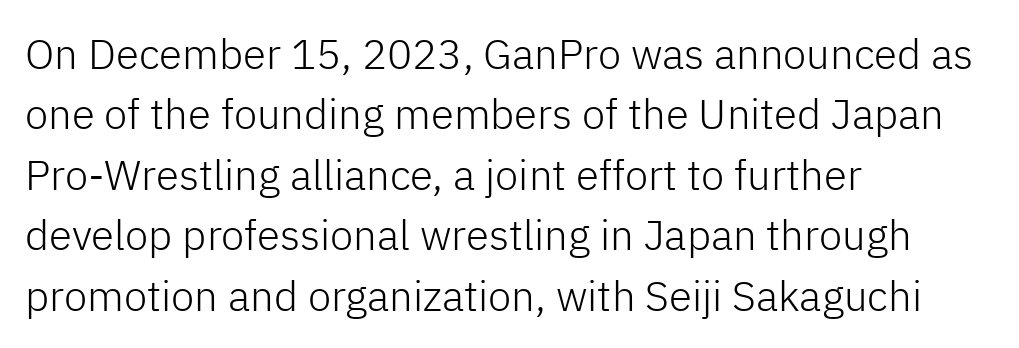
{"serif": "no", "italic": "no", "bold": "no", "weight": "light", "width": "normal", "stroke_contrast": "low", "x_height": "medium", "monospaced": "no", "underline": "no", "align": "left", "line_spacing": "normal", "line_spacing_ratio": 1.44, "letter_spacing": "normal", "letter_spacing_em": 0.0, "glyph_px": 42}
